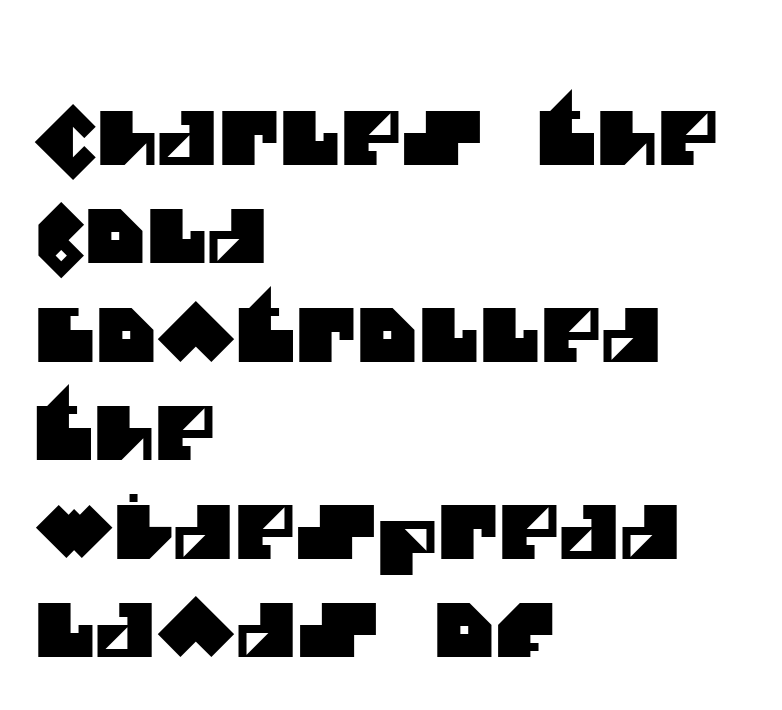
{"serif": "no", "width": "normal", "stroke_contrast": "medium", "x_height": "large", "monospaced": "no", "underline": "no", "align": "left", "line_spacing": "normal", "line_spacing_ratio": 1.33, "letter_spacing": "normal", "letter_spacing_em": 0.0, "glyph_px": 74}
